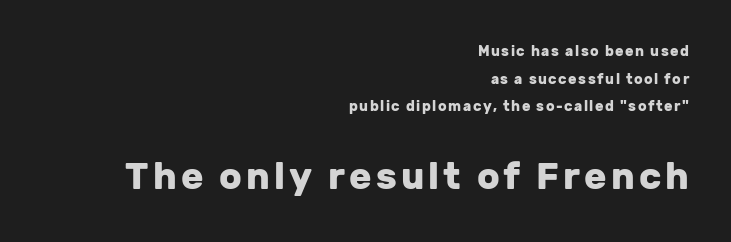
Look at the glyph heights: the lower group is clearly the bigger setting. Honestly, there is no underline to notice here at all. In terms of weight, the rendering is a true, heavy bold. Spacing verdict: proportional, widths tailored to each character.
